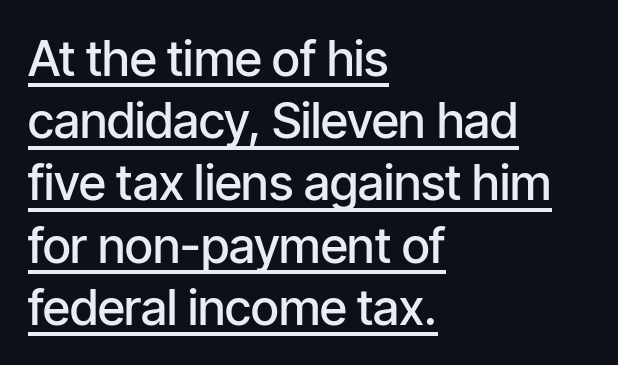
Notice how a bar underscores the lettering throughout. The passage shown stacks its lines at a standard gap. Weight: semibold (demi). The type is set solid horizontally, with unmodified tracking. Every stem runs plumb, perpendicular to the baseline. The lines are quadded left.
